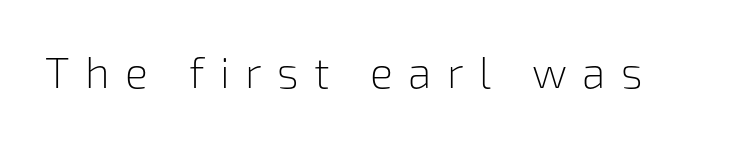
The image shows 43 px light sans-serif type, upright; set unusually wide letter spacing (+0.36 em), not underlined; low stroke contrast and a medium x-height.
